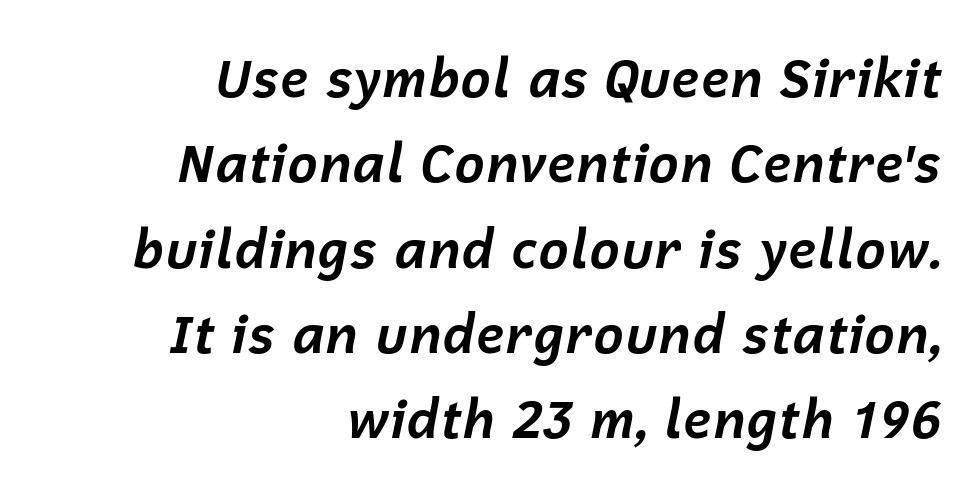
{"italic": "yes", "lean": "right", "slant_degrees": 12, "bold": "yes", "weight": "bold", "width": "normal", "stroke_contrast": "low", "x_height": "medium", "monospaced": "no", "underline": "no", "align": "right", "line_spacing": "normal", "line_spacing_ratio": 1.64, "letter_spacing": "normal", "letter_spacing_em": 0.0, "glyph_px": 52}
